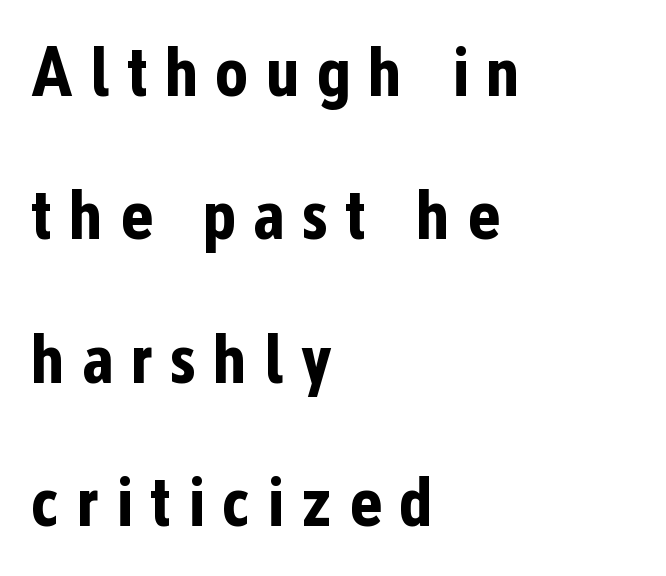
Is the block centered? No — it sits flush against the left margin. Notice the wide empty band between every row — that's loose leading. Here the glyphs are tracked loosely, breaking word shapes into spaced letters. Varying glyph widths throughout — classic text-font behaviour. Each letter's strokes conclude bluntly, with no projecting serifs.
